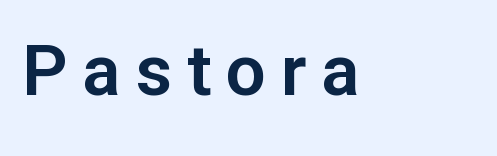
The image shows 71 px sans-serif type, upright; set left-aligned, unusually wide letter spacing (+0.21 em), not underlined; low stroke contrast and a medium x-height.
